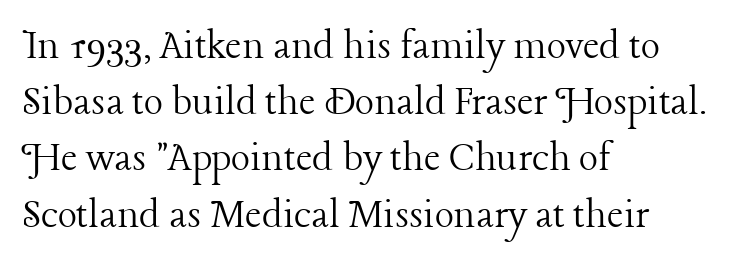
Q: Is the text bold? A: No.
Q: Is the text italic (slanted)? A: No, it is upright.
Q: Is the typeface a serif or a sans-serif typeface? A: Serif.
Q: Is the text underlined? A: No.
Q: How is the paragraph aligned? A: Left-aligned.
Q: Is the spacing between letters normal or unusually wide? A: Normal.
Q: Is the spacing between lines tight, normal or loose? A: Normal.
Q: Width (condensed, normal, or wide)? A: Normal.
Q: Stroke contrast? A: Low.
Q: x-height? A: Medium.
Q: Monospaced? A: No.
